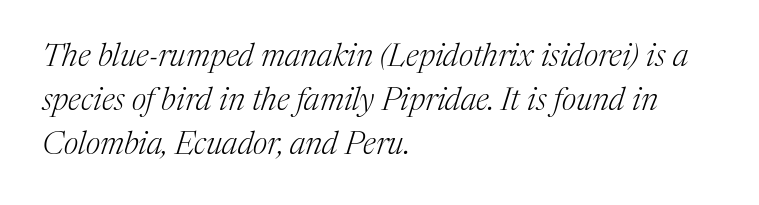
The image shows 32 px light serif type, italic (leaning right); set left-aligned, normal line spacing (1.37x), normal letter spacing, not underlined; medium stroke contrast and a medium x-height.
